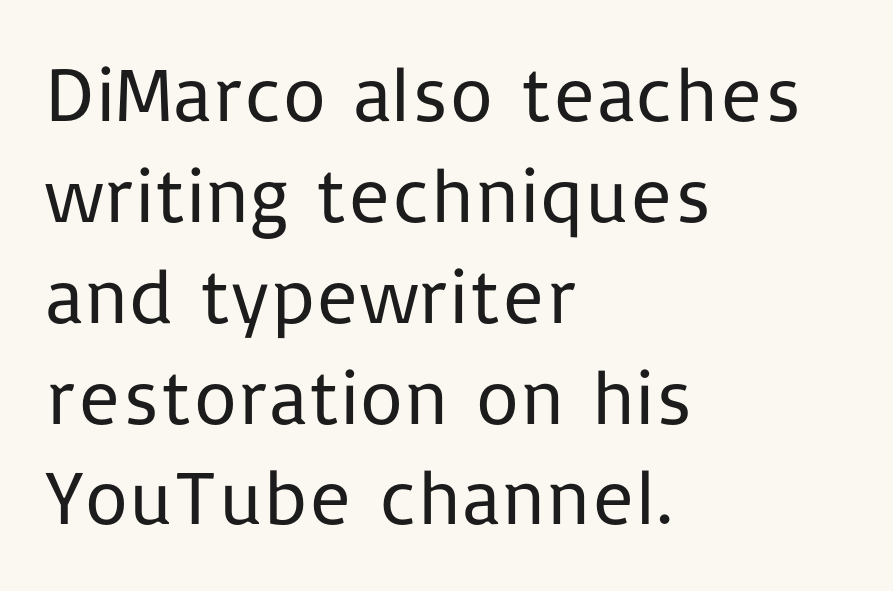
{"serif": "no", "italic": "no", "bold": "no", "weight": "regular", "width": "normal", "stroke_contrast": "low", "x_height": "medium", "monospaced": "no", "underline": "no", "align": "left", "line_spacing": "normal", "line_spacing_ratio": 1.31, "letter_spacing": "normal", "letter_spacing_em": 0.0, "glyph_px": 77}
